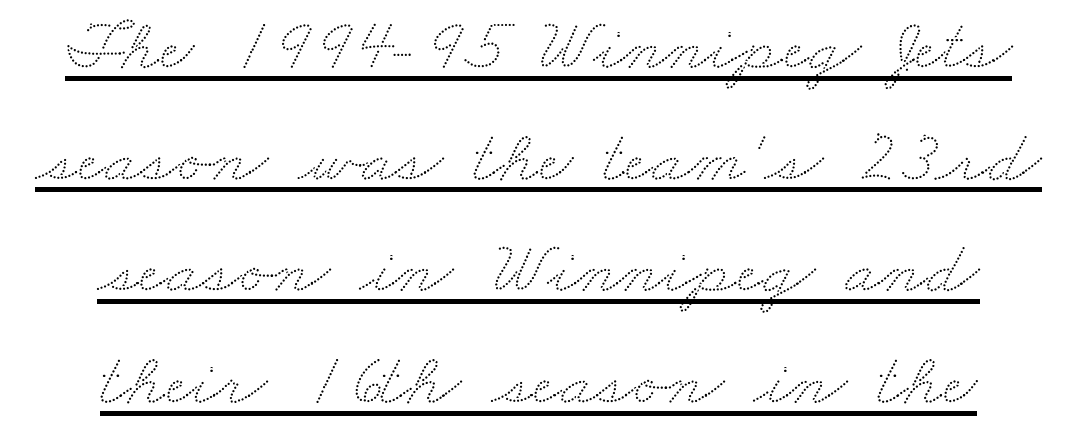
The typesetter chose a symmetrical, centered arrangement here. Line spacing here is normal. In designer terms, the underline attribute is active on this setting. The passage shown is typed in a proportional face where columns would drift. Nothing unusual about the tracking: characters are spaced as the font intends.
